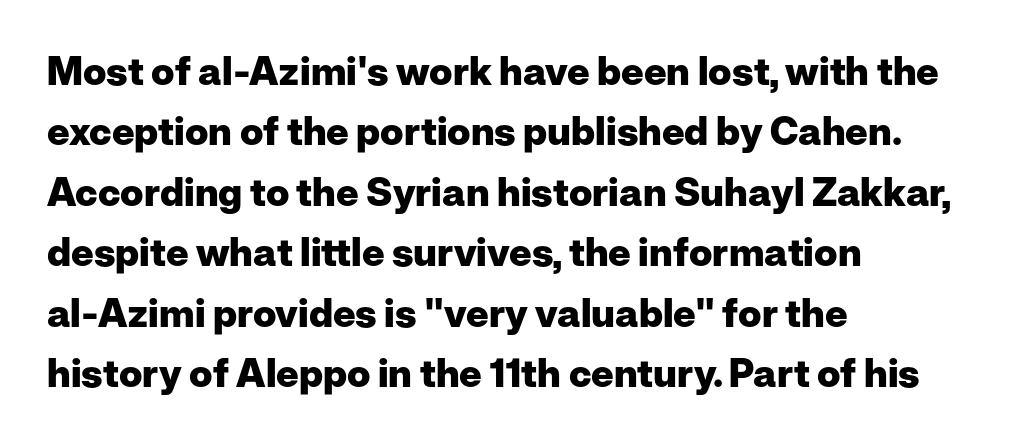
Check under the words: just untouched page. Which margin do the lines hug? The left one — the right edge is uneven. Posture: vertical. A typesetter would call this proportional, since set widths differ per character.
